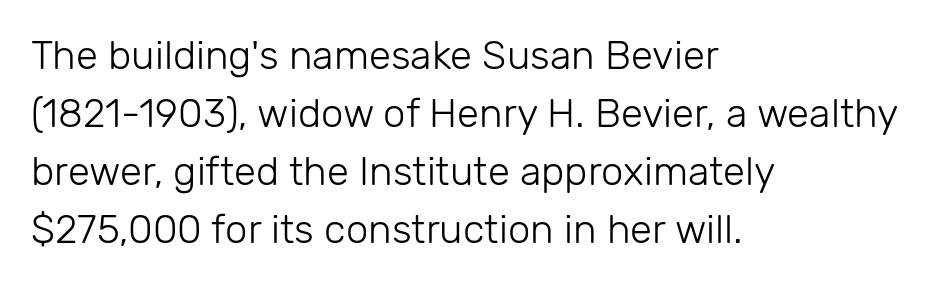
The image shows 40 px light sans-serif type, upright; set left-aligned, normal line spacing (1.45x), normal letter spacing, not underlined; low stroke contrast and a medium x-height.
